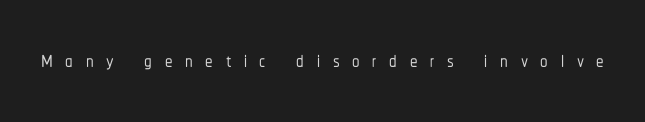
The image shows 30 px condensed sans-serif type, upright; set unusually wide letter spacing (+0.42 em), not underlined; low stroke contrast and a medium x-height.
